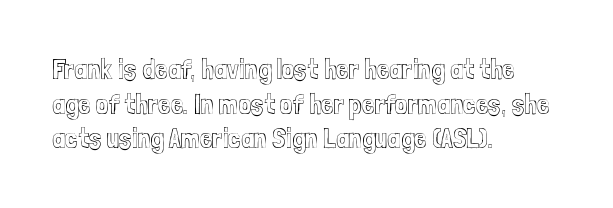
Inter-character spacing is left at the font's built-in metrics. Each row of text sits above clean, open space. The lettering stays uniformly vertical, giving the passage a roman look. Reading down the block, your eye returns to a fixed left position each line.
